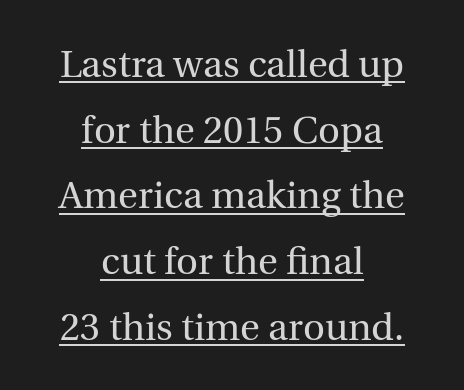
{"serif": "yes", "italic": "no", "bold": "no", "weight": "regular", "width": "normal", "x_height": "medium", "monospaced": "no", "underline": "yes", "align": "center", "line_spacing_ratio": 1.73, "letter_spacing": "normal", "letter_spacing_em": 0.0, "glyph_px": 38}
